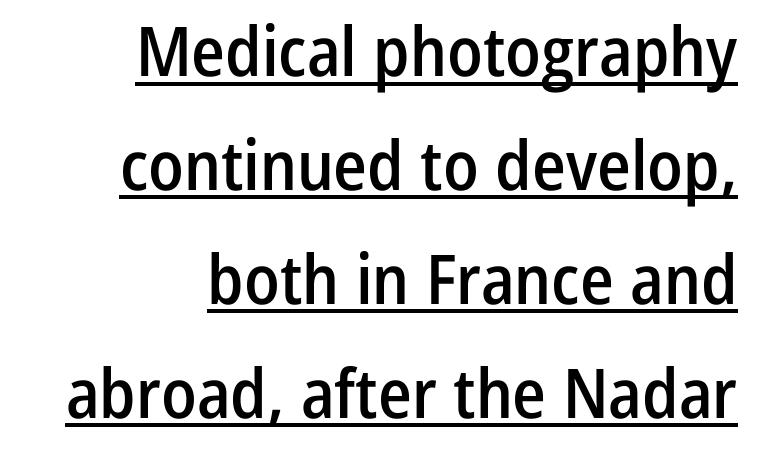
Q: Is the text bold? A: Semi-bold.
Q: Is the text italic (slanted)? A: No, it is upright.
Q: Is the typeface a serif or a sans-serif typeface? A: Sans-serif.
Q: Is the text underlined? A: Yes.
Q: How is the paragraph aligned? A: Right-aligned.
Q: Is the spacing between letters normal or unusually wide? A: Normal.
Q: Is the spacing between lines tight, normal or loose? A: Normal.
Q: Width (condensed, normal, or wide)? A: Condensed.
Q: Stroke contrast? A: Low.
Q: x-height? A: Medium.
Q: Monospaced? A: No.
